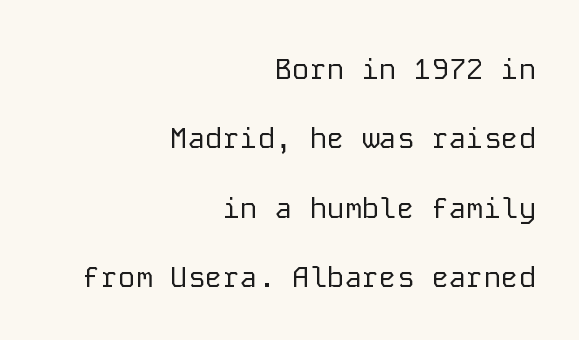
The image shows 29 px regular-weight sans-serif type, upright, monospaced; set right-aligned, loose line spacing (2.39x), normal letter spacing, not underlined; low stroke contrast and a medium x-height.
